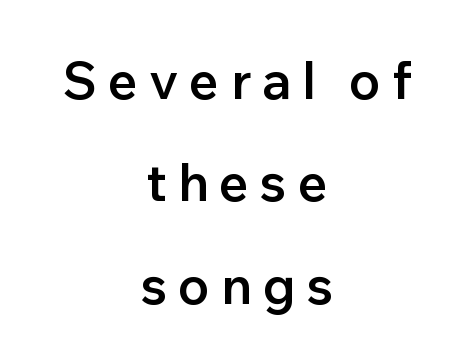
Descenders hang freely into open space. Students, this is semibold: more ink than regular, less than bold. Where is the straight margin? There isn't one; the lines are centered. Leading: increased. Is there any slant? The stems are plumb.
